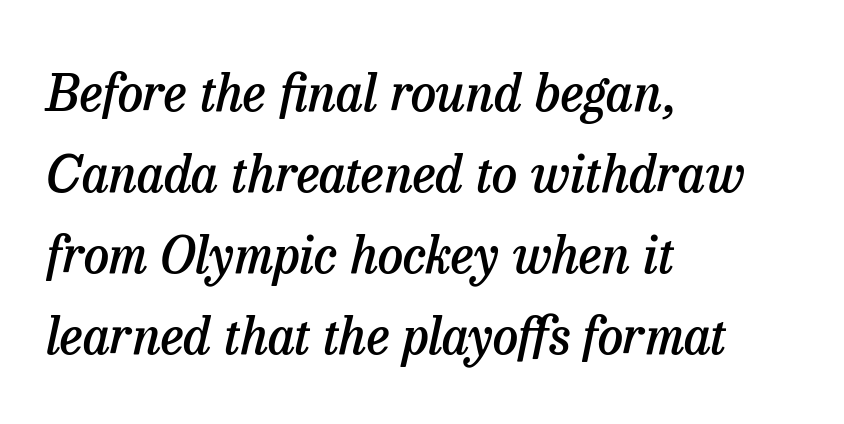
{"serif": "yes", "italic": "yes", "lean": "right", "slant_degrees": 13, "bold": "semi", "weight": "semibold", "width": "normal", "stroke_contrast": "low", "x_height": "medium", "monospaced": "no", "underline": "no", "align": "left", "line_spacing": "normal", "line_spacing_ratio": 1.59, "letter_spacing": "normal", "letter_spacing_em": 0.0, "glyph_px": 51}
